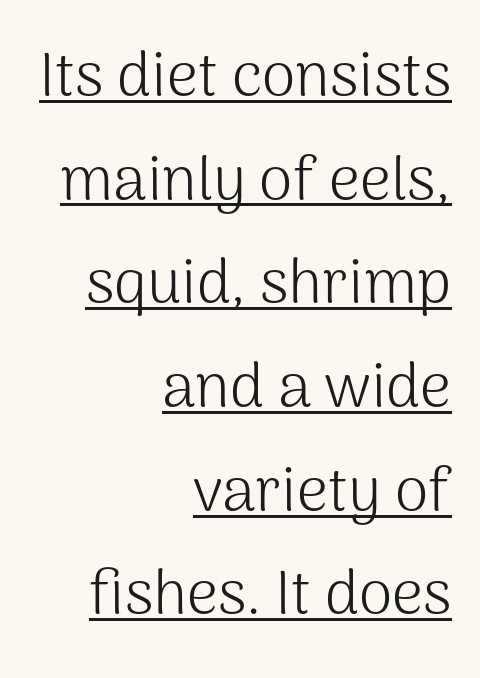
The image shows 61 px light sans-serif type, upright; set right-aligned, normal line spacing (1.7x), normal letter spacing, underlined; medium stroke contrast and a medium x-height.
